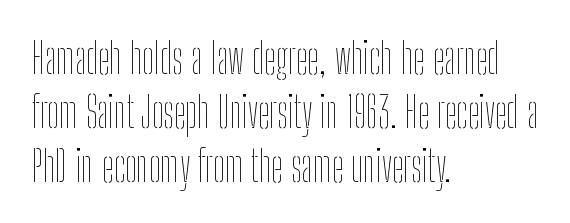
Q: Is the text bold? A: No.
Q: Is the text italic (slanted)? A: No, it is upright.
Q: Is the text underlined? A: No.
Q: How is the paragraph aligned? A: Left-aligned.
Q: Is the spacing between letters normal or unusually wide? A: Normal.
Q: Is the spacing between lines tight, normal or loose? A: Normal.
Q: Width (condensed, normal, or wide)? A: Condensed.
Q: Stroke contrast? A: Low.
Q: x-height? A: Medium.
Q: Monospaced? A: No.
